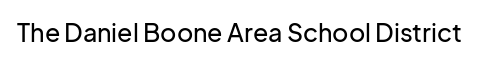
The image shows 25 px text type, upright; set normal letter spacing, not underlined.
